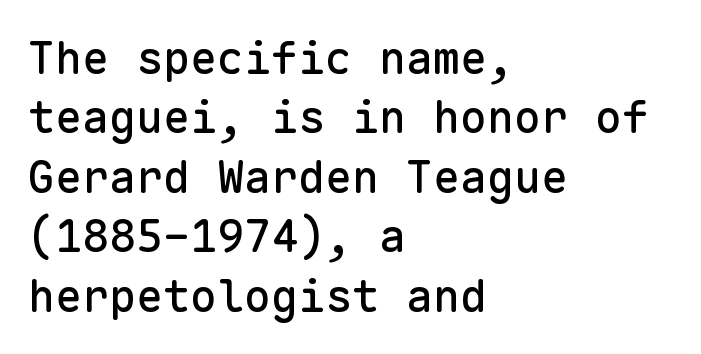
The image shows 45 px sans-serif type, upright, monospaced; set left-aligned, normal line spacing (1.32x), normal letter spacing, not underlined; low stroke contrast and a medium x-height.
